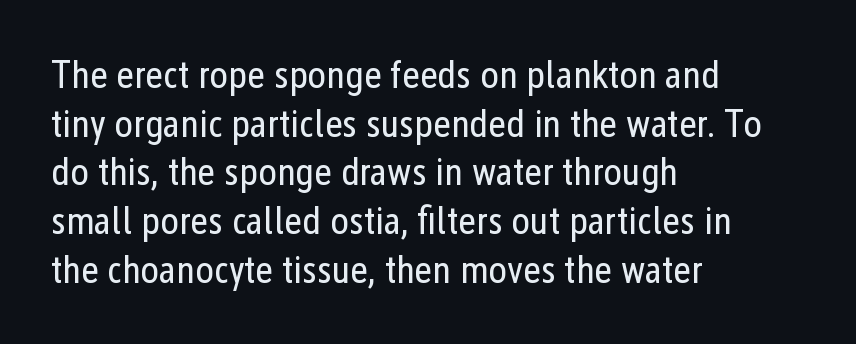
{"serif": "no", "italic": "no", "bold": "no", "weight": "regular", "width": "condensed", "stroke_contrast": "low", "x_height": "medium", "monospaced": "no", "underline": "no", "align": "left", "line_spacing": "normal", "line_spacing_ratio": 1.25, "letter_spacing": "normal", "letter_spacing_em": 0.0, "glyph_px": 39}
